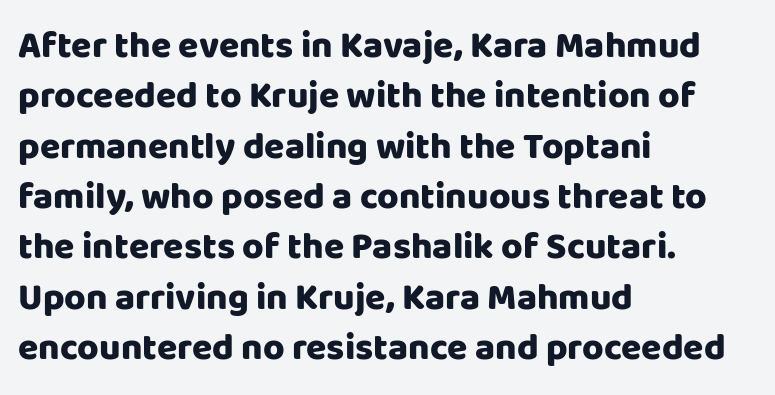
Summary of weight: heavy, a full bold. A typesetter would call this leading conventional body-copy spacing. Quick note: underline off. A typesetter would call this proportional, since set widths differ per character. This rendering uses left alignment, leaving the right contour irregular. Nothing sits at the stroke ends, so this counts as sans-serif.
